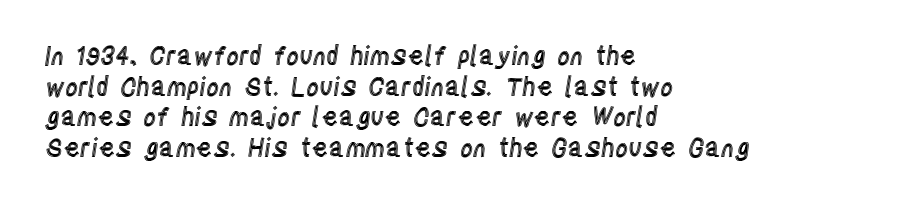
The image shows 25 px text type; set left-aligned, line spacing 1.23x, normal letter spacing, not underlined.
